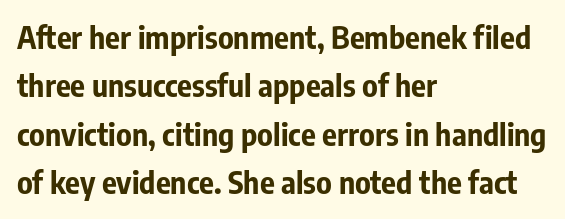
Q: Is the text bold? A: Yes.
Q: Is the text italic (slanted)? A: No, it is upright.
Q: Is the typeface a serif or a sans-serif typeface? A: Sans-serif.
Q: Is the text underlined? A: No.
Q: How is the paragraph aligned? A: Left-aligned.
Q: Is the spacing between letters normal or unusually wide? A: Normal.
Q: Is the spacing between lines tight, normal or loose? A: Normal.
Q: Width (condensed, normal, or wide)? A: Condensed.
Q: Stroke contrast? A: Low.
Q: x-height? A: Medium.
Q: Monospaced? A: No.
